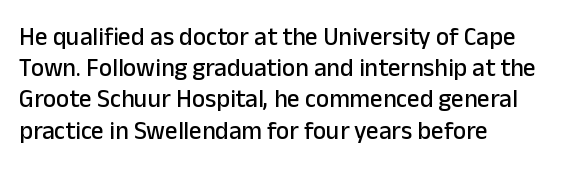
Q: Is the text italic (slanted)? A: No, it is upright.
Q: Is the text underlined? A: No.
Q: How is the paragraph aligned? A: Left-aligned.
Q: Is the spacing between letters normal or unusually wide? A: Normal.
Q: Is the spacing between lines tight, normal or loose? A: Normal.
